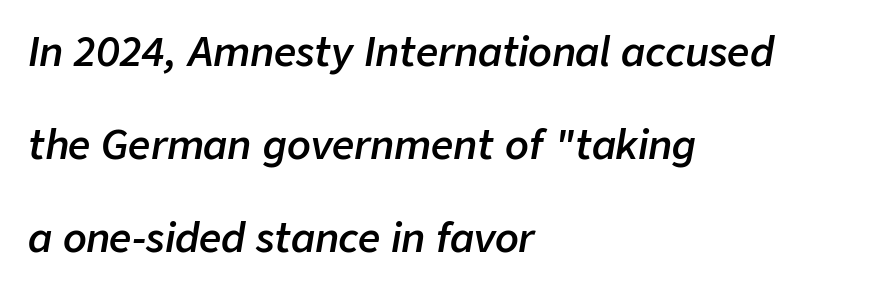
The image shows 39 px semibold type, italic (leaning right); set left-aligned, loose line spacing (2.38x), normal letter spacing, not underlined; low stroke contrast and a medium x-height.
